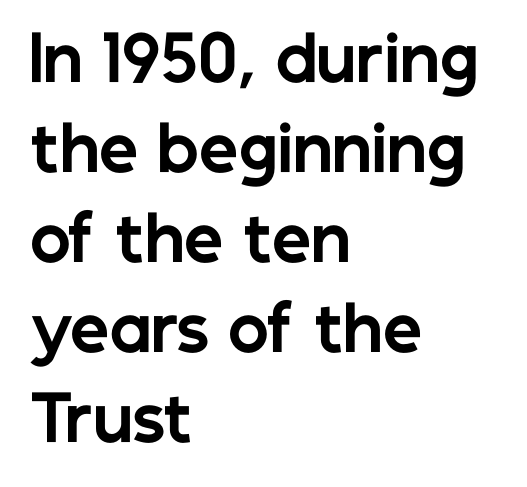
The image shows 62 px bold sans-serif type, upright; set left-aligned, normal line spacing (1.45x), normal letter spacing, not underlined; low stroke contrast and a medium x-height.
